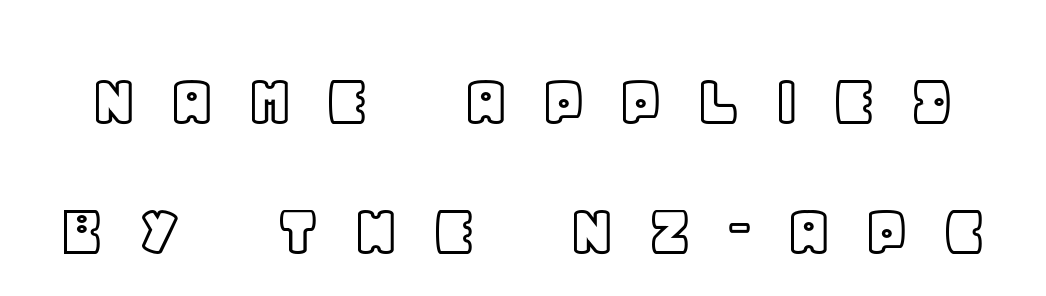
{"italic": "no", "width": "normal", "x_height": "large", "monospaced": "no", "underline": "no", "line_spacing": "normal", "line_spacing_ratio": 1.69, "letter_spacing": "wide", "letter_spacing_em": 0.39, "glyph_px": 77}
